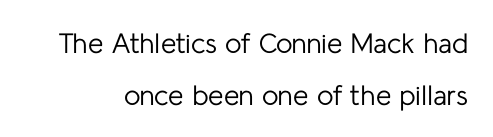
Q: Is the text bold? A: No.
Q: Is the text italic (slanted)? A: No, it is upright.
Q: Is the typeface a serif or a sans-serif typeface? A: Sans-serif.
Q: Is the text underlined? A: No.
Q: Is the spacing between letters normal or unusually wide? A: Normal.
Q: Width (condensed, normal, or wide)? A: Normal.
Q: Stroke contrast? A: Low.
Q: x-height? A: Medium.
Q: Monospaced? A: No.
